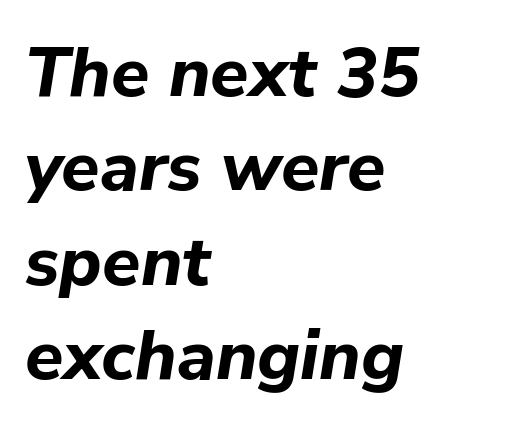
The image shows 70 px bold type, italic (leaning right); set left-aligned, normal line spacing (1.35x), normal letter spacing, not underlined; low stroke contrast and a medium x-height.
